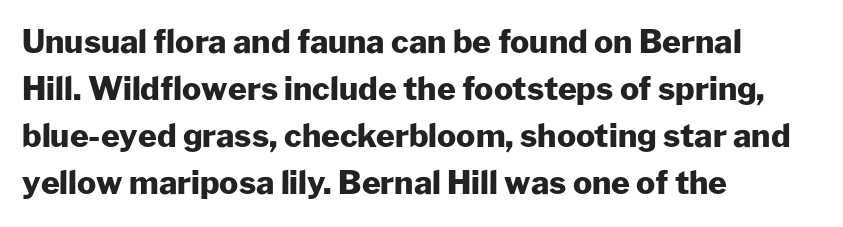
Q: Is the text bold? A: Yes.
Q: Is the text italic (slanted)? A: No, it is upright.
Q: Is the typeface a serif or a sans-serif typeface? A: Sans-serif.
Q: Is the text underlined? A: No.
Q: How is the paragraph aligned? A: Left-aligned.
Q: Is the spacing between letters normal or unusually wide? A: Normal.
Q: Is the spacing between lines tight, normal or loose? A: Normal.
Q: Width (condensed, normal, or wide)? A: Normal.
Q: Stroke contrast? A: Low.
Q: x-height? A: Medium.
Q: Monospaced? A: No.
